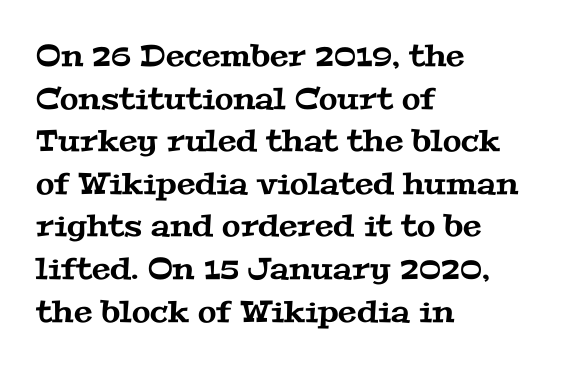
The image shows 30 px wide serif type; set left-aligned, normal line spacing (1.42x), normal letter spacing, not underlined; medium stroke contrast and a medium x-height.
